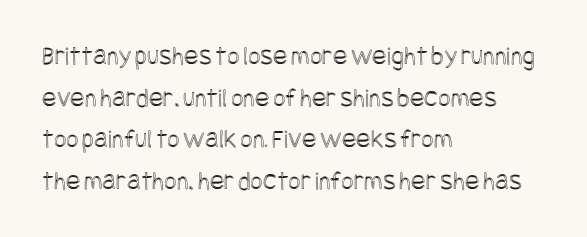
Q: Is the text italic (slanted)? A: No, it is upright.
Q: Is the text underlined? A: No.
Q: How is the paragraph aligned? A: Left-aligned.
Q: Is the spacing between letters normal or unusually wide? A: Normal.
Q: Is the spacing between lines tight, normal or loose? A: Normal.
